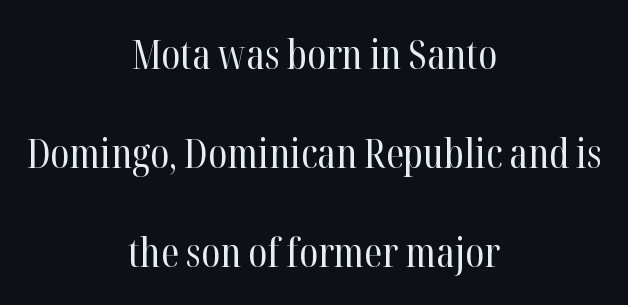
This rendering leaves character spacing at its baseline value. The font is comparable to plain body text, perhaps lighter. Line spacing here is loose. The letters stand straight up with perfectly vertical stems.
